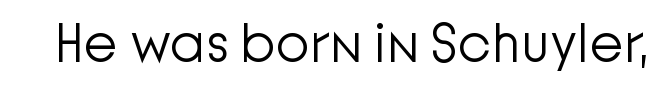
Think of a printed novel: that variable character pitch is what you see here. The typesetting does not lean heavy: it is not bold. A sans-serif font was chosen for this passage. Rendered with straight, roman letterforms. Caption: standard tracking, unaltered.
